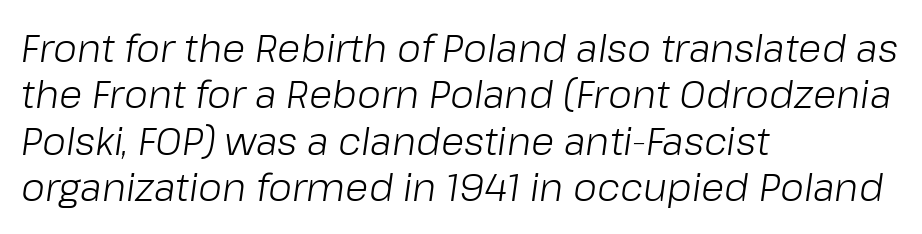
{"italic": "yes", "lean": "right", "slant_degrees": 8, "bold": "no", "weight": "light", "width": "normal", "stroke_contrast": "low", "x_height": "medium", "monospaced": "no", "underline": "no", "align": "left", "line_spacing_ratio": 1.22, "letter_spacing": "normal", "letter_spacing_em": 0.0, "glyph_px": 38}
